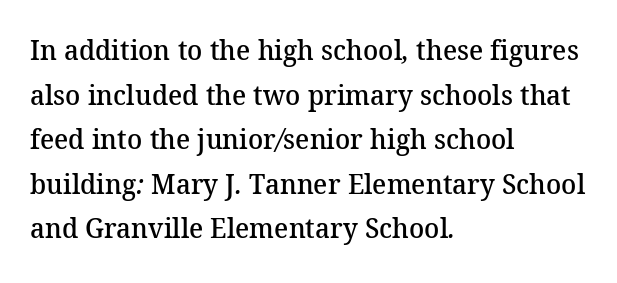
Q: Is the text bold? A: Semi-bold.
Q: Is the typeface a serif or a sans-serif typeface? A: Serif.
Q: Is the text underlined? A: No.
Q: How is the paragraph aligned? A: Left-aligned.
Q: Is the spacing between letters normal or unusually wide? A: Normal.
Q: Is the spacing between lines tight, normal or loose? A: Normal.
Q: Width (condensed, normal, or wide)? A: Normal.
Q: Stroke contrast? A: Medium.
Q: x-height? A: Medium.
Q: Monospaced? A: No.
